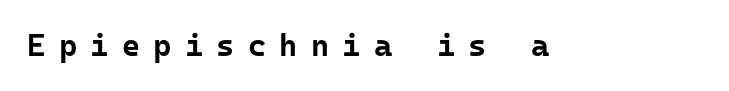
{"serif": "no", "italic": "no", "bold": "yes", "weight": "bold", "width": "normal", "stroke_contrast": "low", "x_height": "medium", "monospaced": "yes", "underline": "no", "letter_spacing": "wide", "letter_spacing_em": 0.43, "glyph_px": 31}
